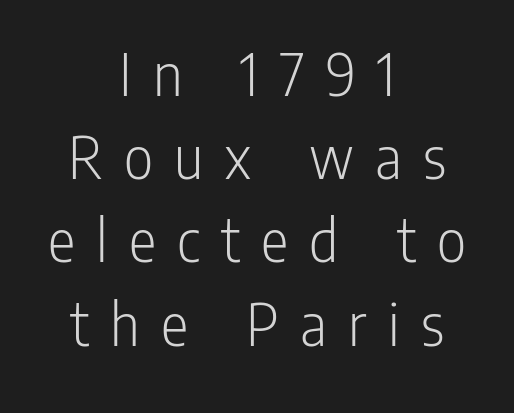
The image shows 64 px light, condensed sans-serif type, upright; set centered, normal line spacing (1.3x), unusually wide letter spacing (+0.33 em), not underlined; low stroke contrast and a medium x-height.
